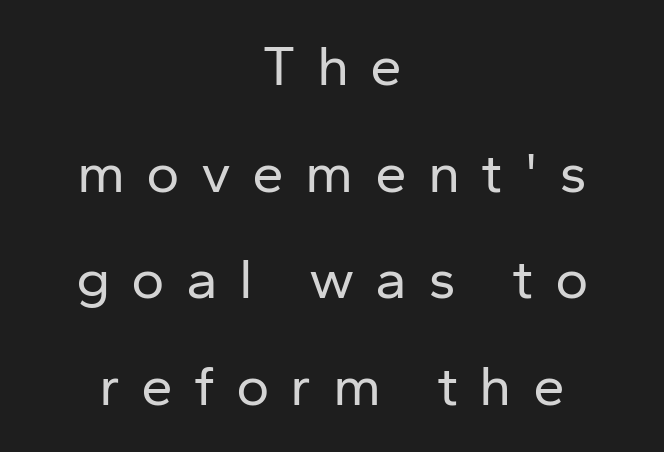
The image shows 57 px regular-weight sans-serif type, upright; set centered, line spacing 1.87x, unusually wide letter spacing (+0.37 em), not underlined; low stroke contrast and a medium x-height.
